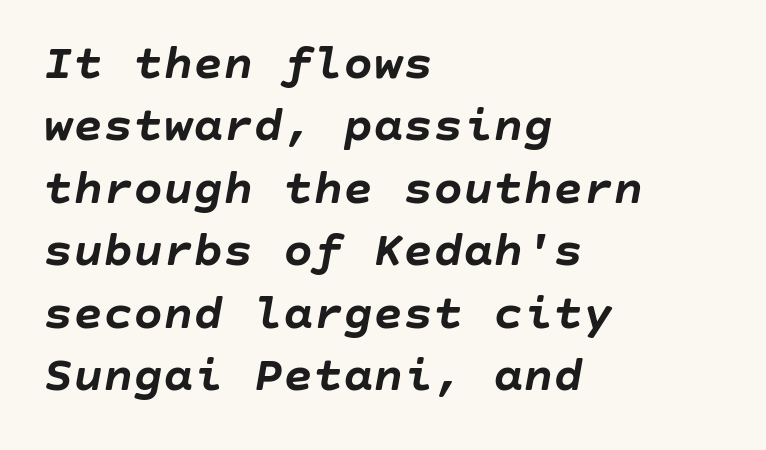
Q: Is the text bold? A: Yes.
Q: Is the text italic (slanted)? A: Yes, it leans right by about 10 degrees.
Q: Is the text underlined? A: No.
Q: How is the paragraph aligned? A: Left-aligned.
Q: Is the spacing between letters normal or unusually wide? A: Normal.
Q: Is the spacing between lines tight, normal or loose? A: Normal.
Q: Width (condensed, normal, or wide)? A: Normal.
Q: Stroke contrast? A: Low.
Q: x-height? A: Large.
